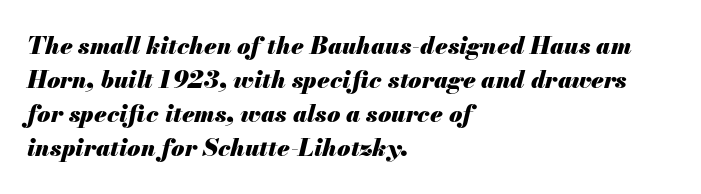
The image shows 24 px bold type, italic (leaning right); set left-aligned, normal line spacing (1.42x), normal letter spacing, not underlined.
